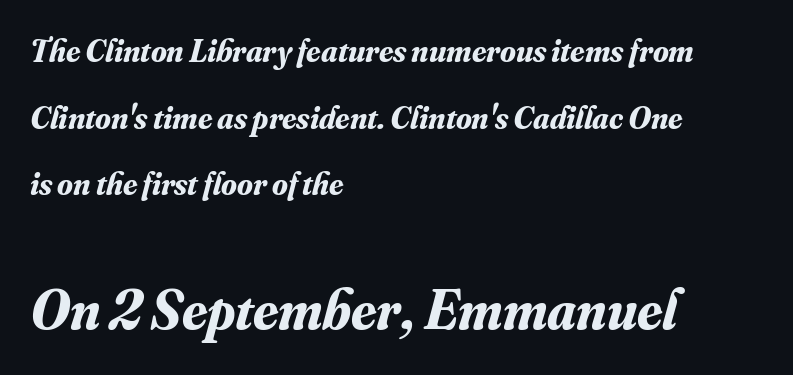
Does the lettering tilt? It does — this is italic. Do the characters align in a grid? No, the font is proportional. Widely set lines give the paragraph a tall, airy silhouette. In terms of letterform style, serifs are clearly present.
